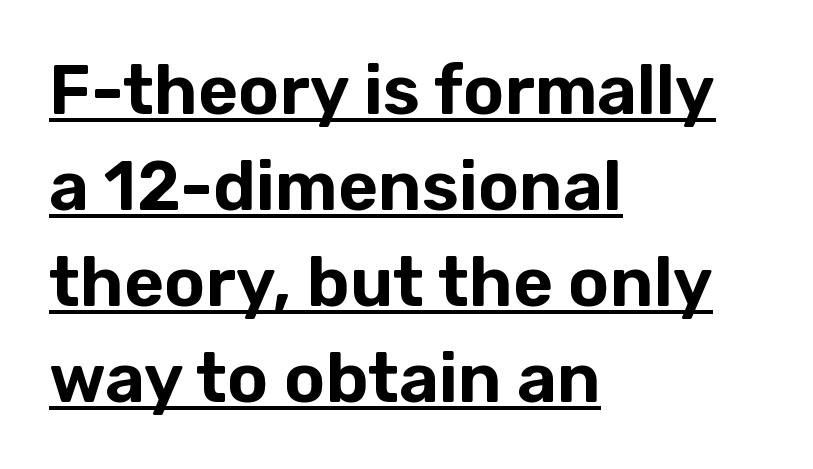
The block of text has a typical density, with ordinary space between rows. Horizontally, the lines are justified to the leading edge only. Like a heading marked for emphasis, these lines bear an underscore. Each word holds together tightly as a unit, with standard inter-letter gaps. Do the characters align in a grid? No, the font is proportional.
